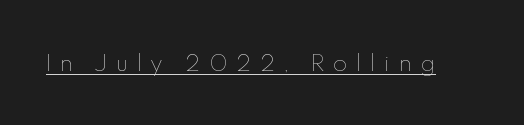
The image shows 21 px text type, upright; set unusually wide letter spacing (+0.42 em), underlined.
